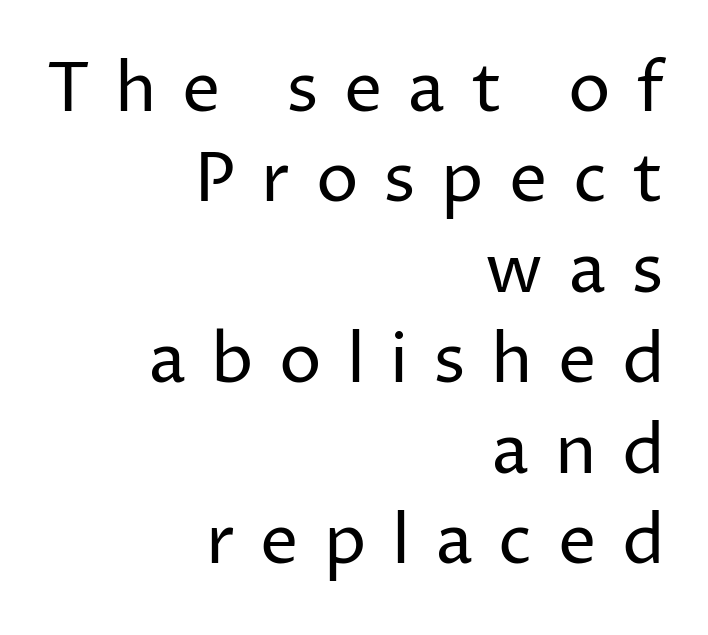
The image shows 68 px regular-weight sans-serif type, upright; set right-aligned, normal line spacing (1.33x), unusually wide letter spacing (+0.37 em), not underlined; low stroke contrast and a medium x-height.
